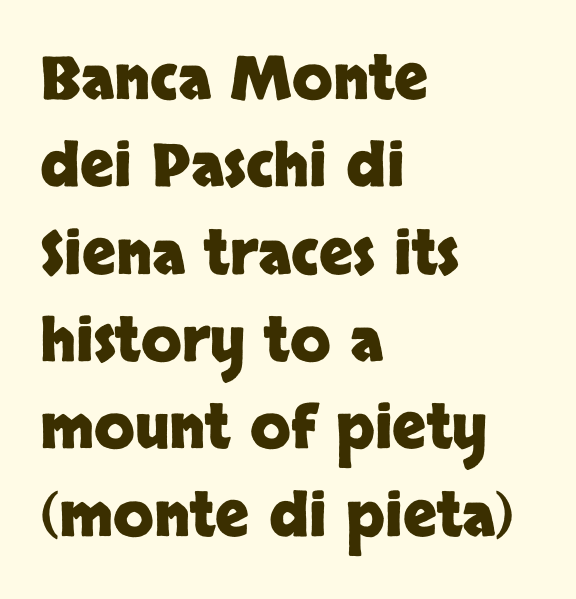
Q: Is the text bold? A: Yes.
Q: Is the text italic (slanted)? A: No, it is upright.
Q: Is the typeface a serif or a sans-serif typeface? A: Sans-serif.
Q: Is the text underlined? A: No.
Q: How is the paragraph aligned? A: Left-aligned.
Q: Is the spacing between letters normal or unusually wide? A: Normal.
Q: Is the spacing between lines tight, normal or loose? A: Normal.
Q: Width (condensed, normal, or wide)? A: Normal.
Q: Stroke contrast? A: Low.
Q: x-height? A: Large.
Q: Monospaced? A: No.
